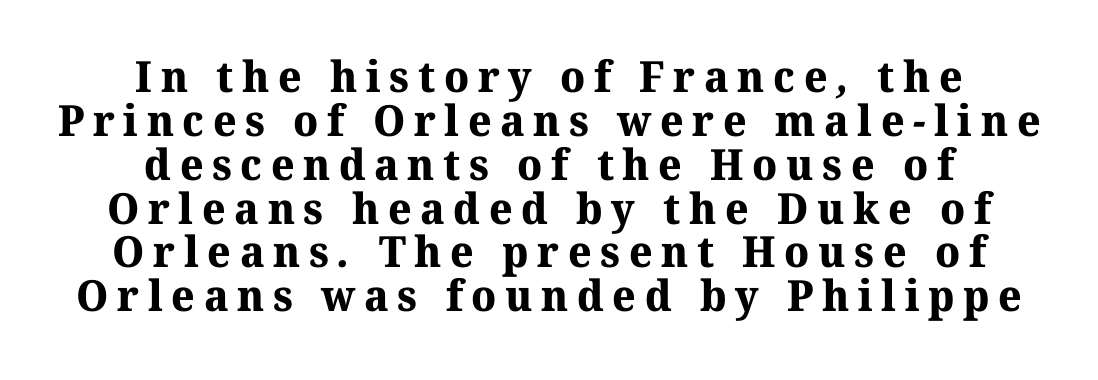
Serifs: yes, visible at the terminals of the letterforms. The whitespace from short lines is split evenly between both sides. If you measured baseline to baseline, you'd find a short distance. You could not count columns in this text — the font is proportionally spaced.
